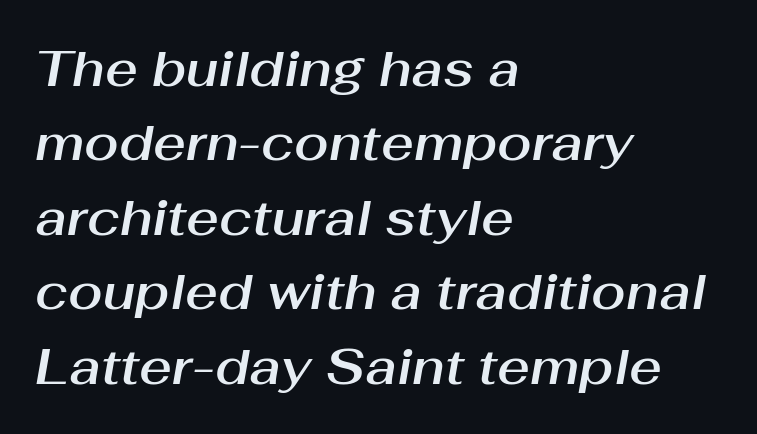
Q: Is the text italic (slanted)? A: Yes, it leans right by about 10 degrees.
Q: Is the text underlined? A: No.
Q: How is the paragraph aligned? A: Left-aligned.
Q: Is the spacing between letters normal or unusually wide? A: Normal.
Q: Is the spacing between lines tight, normal or loose? A: Normal.
Q: Width (condensed, normal, or wide)? A: Normal.
Q: Stroke contrast? A: Medium.
Q: x-height? A: Medium.
Q: Monospaced? A: No.
